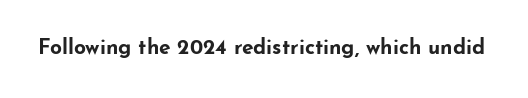
Q: Is the text bold? A: Yes.
Q: Is the text italic (slanted)? A: No, it is upright.
Q: Is the text underlined? A: No.
Q: Is the spacing between letters normal or unusually wide? A: Normal.
